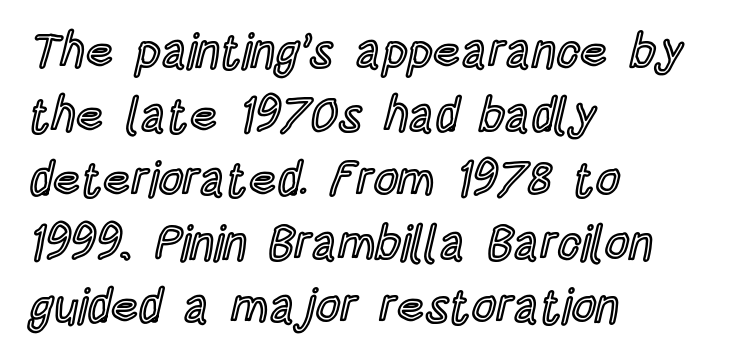
{"width": "condensed", "x_height": "large", "monospaced": "no", "underline": "no", "align": "left", "line_spacing": "normal", "line_spacing_ratio": 1.33, "letter_spacing": "normal", "letter_spacing_em": 0.0, "glyph_px": 48}
